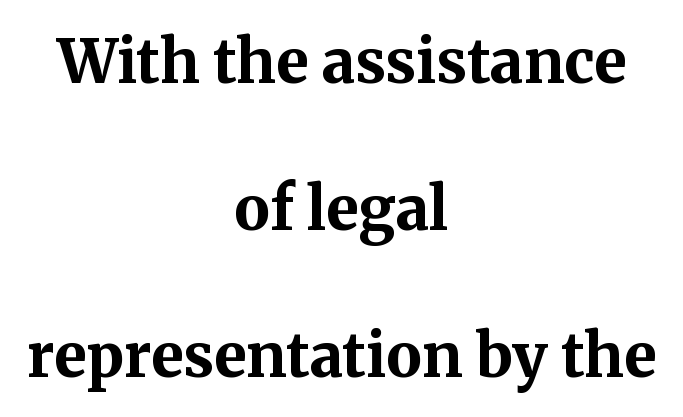
The image shows 60 px bold serif type, upright; set centered, loose line spacing (2.45x), normal letter spacing, not underlined; medium stroke contrast and a medium x-height.
